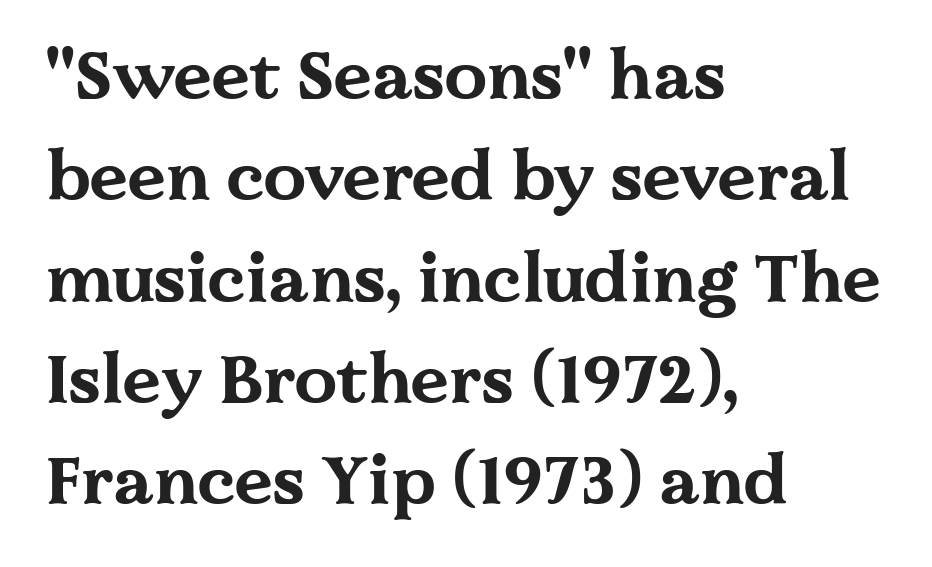
Descenders hang freely into open space. Is there much room between lines? A standard amount, neither cramped nor airy. Typographic density is high because the face is bold. Font category for this specimen: serif.
